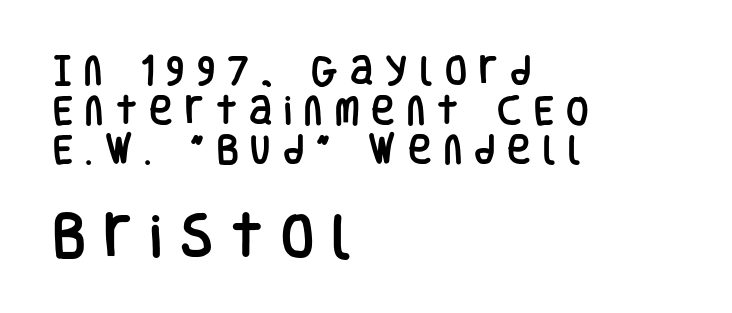
The image shows 48 px condensed sans-serif type, upright; set left-aligned, line spacing 1.24x, unusually wide letter spacing (+0.38 em), not underlined; the second (bottom) block is 1.5x larger; low stroke contrast and a large x-height.
